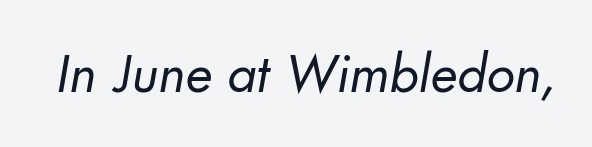
The rendering uses natural spacing where letterforms have individual widths. The specimen omits any rule beneath the text block's lines. Nothing sits at the stroke ends, so this counts as sans-serif. The letters sit at their default tracking, neither squeezed nor spread. Weight: in the light-to-regular range.
